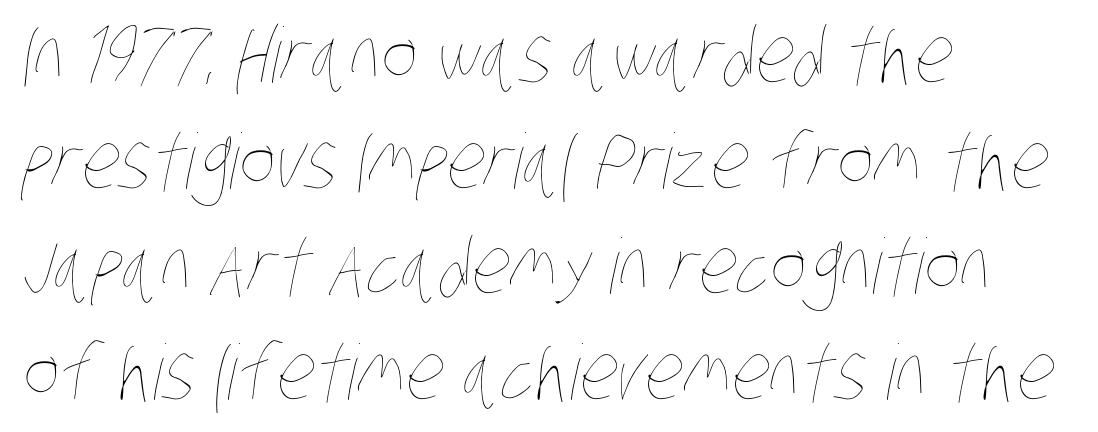
Q: Is the text bold? A: No.
Q: Is the text underlined? A: No.
Q: How is the paragraph aligned? A: Left-aligned.
Q: Is the spacing between letters normal or unusually wide? A: Normal.
Q: Is the spacing between lines tight, normal or loose? A: Normal.
Q: Width (condensed, normal, or wide)? A: Condensed.
Q: Stroke contrast? A: Low.
Q: x-height? A: Large.
Q: Monospaced? A: No.
